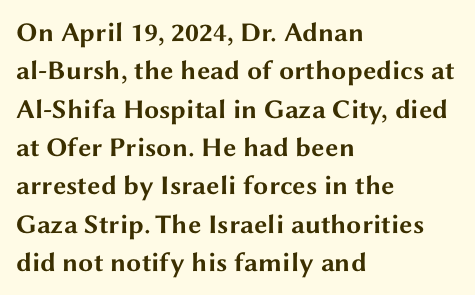
Glyph-to-glyph distance matches everyday printed text. Notice how thick the strokes are: this is what a full bold looks like. A normal amount of white space separates one row of letters from the next. Only glyphs here, with clear space below each row. Vertical strokes here are truly vertical.
